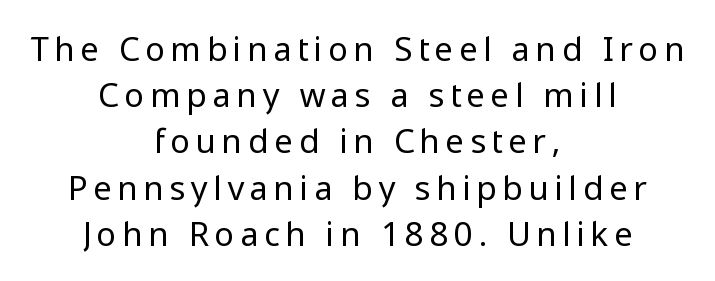
The image shows 33 px regular-weight sans-serif type, upright; set centered, normal line spacing (1.4x), not underlined; low stroke contrast and a medium x-height.
